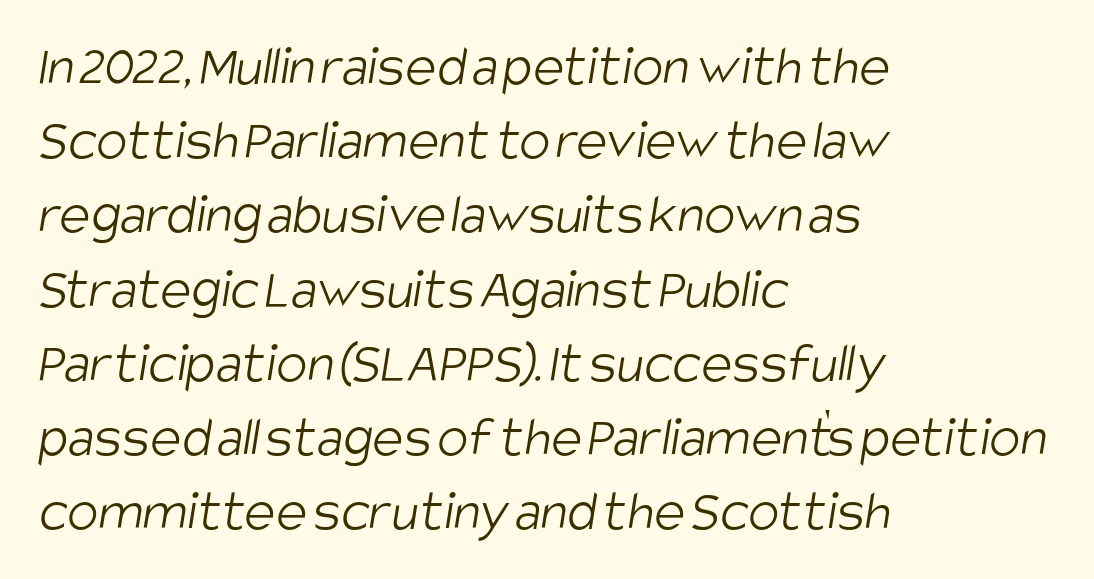
The image shows 58 px light, condensed sans-serif type; set left-aligned, normal line spacing (1.28x), normal letter spacing, not underlined; low stroke contrast and a large x-height.
